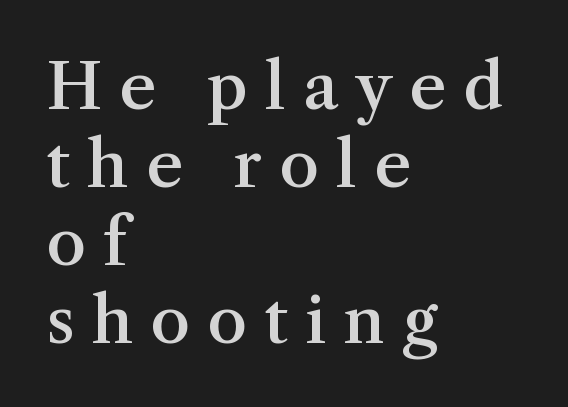
Q: Is the text bold? A: Semi-bold.
Q: Is the text italic (slanted)? A: No, it is upright.
Q: Is the typeface a serif or a sans-serif typeface? A: Serif.
Q: Is the text underlined? A: No.
Q: How is the paragraph aligned? A: Left-aligned.
Q: Is the spacing between letters normal or unusually wide? A: Unusually wide.
Q: Width (condensed, normal, or wide)? A: Normal.
Q: Stroke contrast? A: Medium.
Q: x-height? A: Medium.
Q: Monospaced? A: No.
